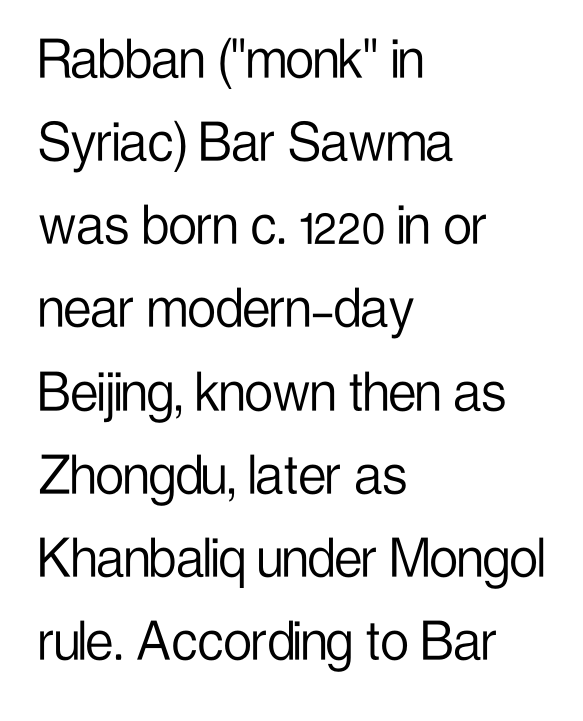
Beneath every word, the page is bare. You could not count columns in this text — the font is proportionally spaced. Line starts are locked; line ends wander. The gaps between neighbouring characters are ordinary and unremarkable. Does the type have serifs? No, each stem ends abruptly.
